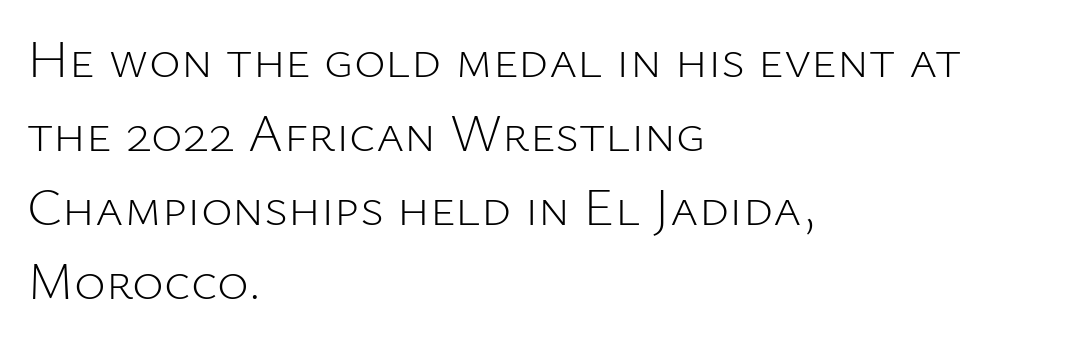
This rendering leaves character spacing at its baseline value. Weight: not bold — regular or lighter. Which margin do the lines hug? The left one — the right edge is uneven. The letters stand straight up with perfectly vertical stems. Quick note: interline space is typical.
